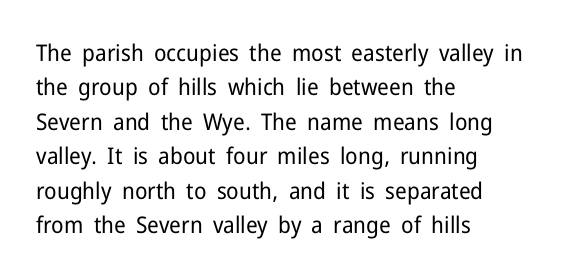
Q: Is the text bold? A: No.
Q: Is the text italic (slanted)? A: No, it is upright.
Q: Is the text underlined? A: No.
Q: How is the paragraph aligned? A: Left-aligned.
Q: Is the spacing between letters normal or unusually wide? A: Normal.
Q: Is the spacing between lines tight, normal or loose? A: Normal.
